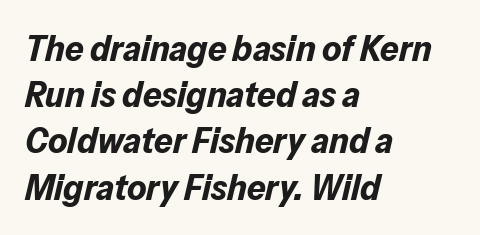
Spacing between characters is what you'd get straight out of the box. There's an unmistakable incline to the writing here. Reading down the block, your eye returns to a fixed left position each line. Leading matches the norm, producing a regular column. Does the weight exceed regular? Yes, all the way to bold.
